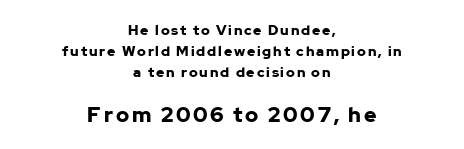
{"italic": "no", "bold": "yes", "underline": "no", "align": "center", "line_spacing": "normal", "line_spacing_ratio": 1.5, "larger_block": "second", "size_ratio": 1.5, "glyph_px": 21}
